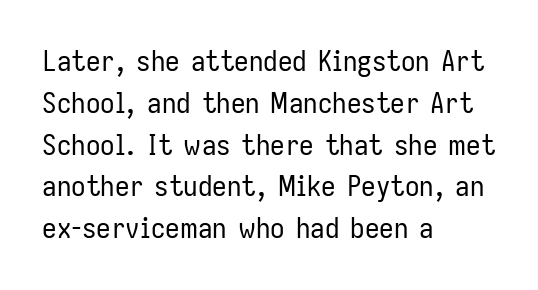
The image shows 29 px regular-weight, condensed sans-serif type, upright; set left-aligned, normal line spacing (1.44x), normal letter spacing, not underlined; low stroke contrast and a medium x-height.
